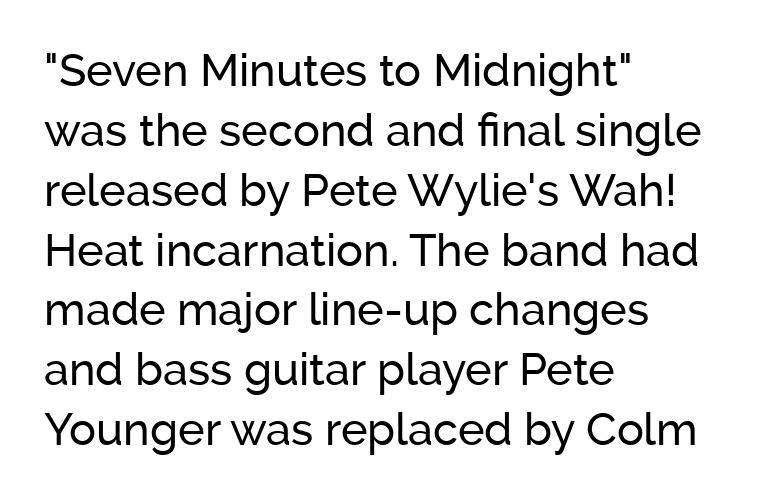
The image shows 45 px sans-serif type, upright; set left-aligned, normal line spacing (1.33x), normal letter spacing, not underlined; low stroke contrast and a medium x-height.
